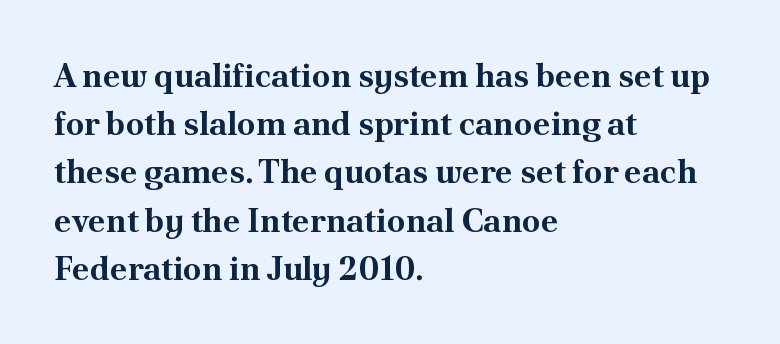
The image shows 33 px bold serif type, upright; set left-aligned, normal line spacing (1.46x), normal letter spacing, not underlined; medium stroke contrast and a small x-height.
